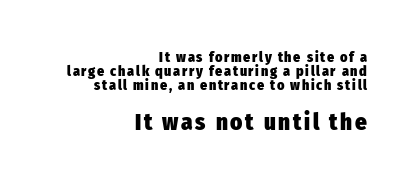
Q: Is the text bold? A: Yes.
Q: Is the text italic (slanted)? A: No, it is upright.
Q: Is the text underlined? A: No.
Q: How is the paragraph aligned? A: Right-aligned.
Q: Is the spacing between lines tight, normal or loose? A: Tight.
Q: Which block of text is set in a larger size, the first (top) or the second (bottom)? A: The second (bottom) one.
